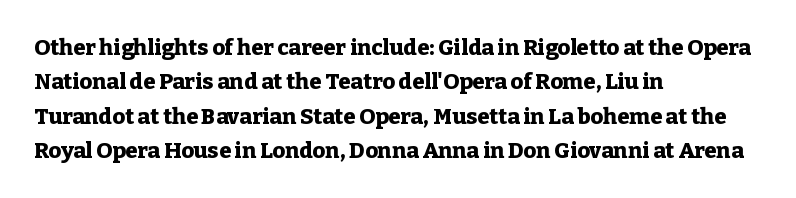
Q: Is the text bold? A: Yes.
Q: Is the text italic (slanted)? A: No, it is upright.
Q: Is the text underlined? A: No.
Q: How is the paragraph aligned? A: Left-aligned.
Q: Is the spacing between letters normal or unusually wide? A: Normal.
Q: Is the spacing between lines tight, normal or loose? A: Normal.
